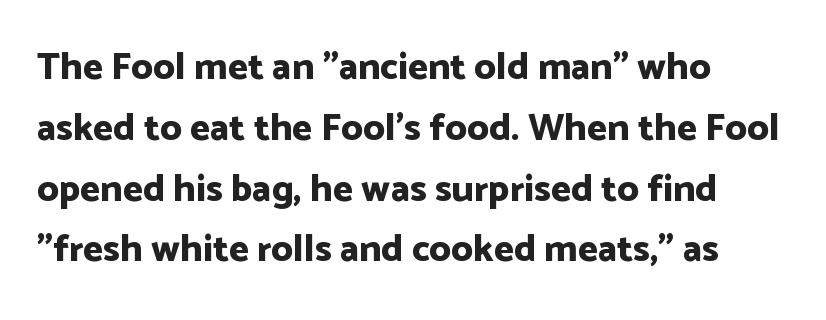
{"serif": "no", "italic": "no", "bold": "yes", "weight": "bold", "width": "normal", "stroke_contrast": "low", "x_height": "medium", "monospaced": "no", "underline": "no", "align": "left", "line_spacing": "normal", "line_spacing_ratio": 1.6, "letter_spacing": "normal", "letter_spacing_em": 0.0, "glyph_px": 38}
